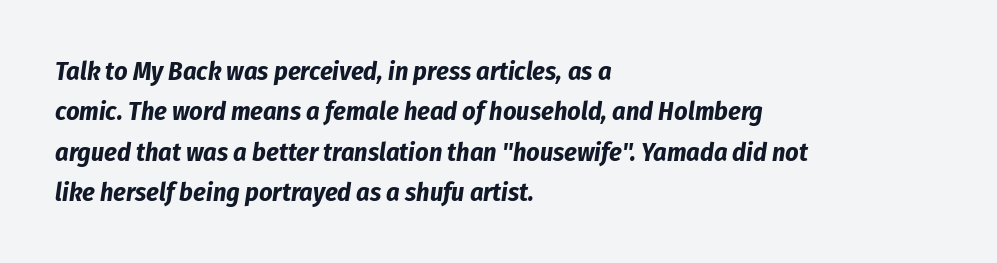
How are the letters spaced? Ordinarily, with no added tracking. Reading down the column, the eye jumps a familiar distance to each next line. Caption: bold face, heavy strokes. Typeset ragged right — the left edge is the straight one. Style check: oblique.
